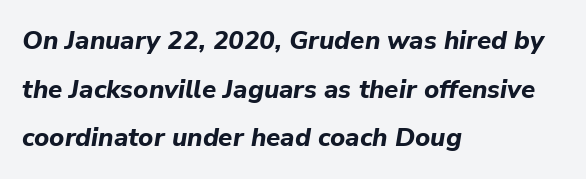
Q: Is the text bold? A: Yes.
Q: Is the text italic (slanted)? A: Yes, it leans right by about 9 degrees.
Q: Is the text underlined? A: No.
Q: How is the paragraph aligned? A: Left-aligned.
Q: Is the spacing between letters normal or unusually wide? A: Normal.
